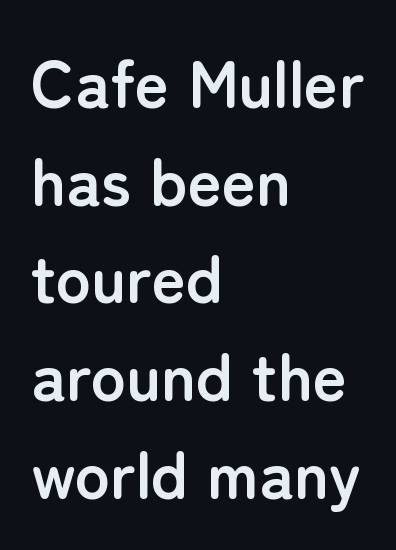
The image shows 66 px semibold sans-serif type, upright; set left-aligned, normal line spacing (1.48x), normal letter spacing, not underlined; low stroke contrast and a medium x-height.
